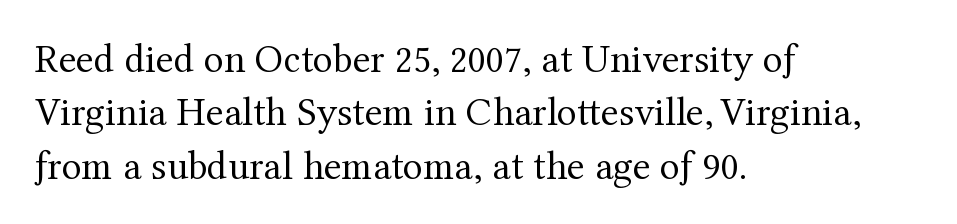
Underline: absent. What kind of face is this? One with serifs. Weight class: somewhere from thin through regular. The lettering holds an erect, upright posture throughout. This sample has the flowing, uneven cadence of proportional lettering.
